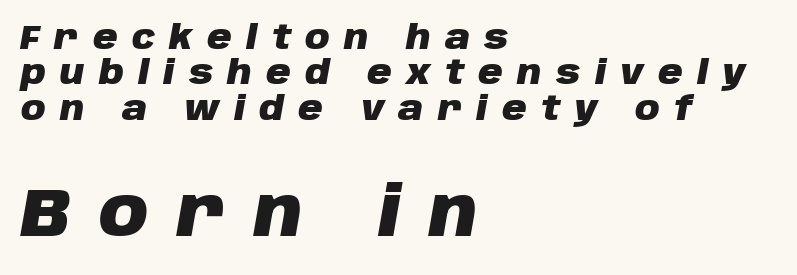
Q: Is the text bold? A: Yes.
Q: Is the text italic (slanted)? A: Yes, it leans right by about 10 degrees.
Q: Is the text underlined? A: No.
Q: How is the paragraph aligned? A: Left-aligned.
Q: Is the spacing between letters normal or unusually wide? A: Unusually wide.
Q: Is the spacing between lines tight, normal or loose? A: Tight.
Q: Which block of text is set in a larger size, the first (top) or the second (bottom)? A: The second (bottom) one.
Q: Width (condensed, normal, or wide)? A: Normal.
Q: Stroke contrast? A: Low.
Q: x-height? A: Large.
Q: Monospaced? A: No.
